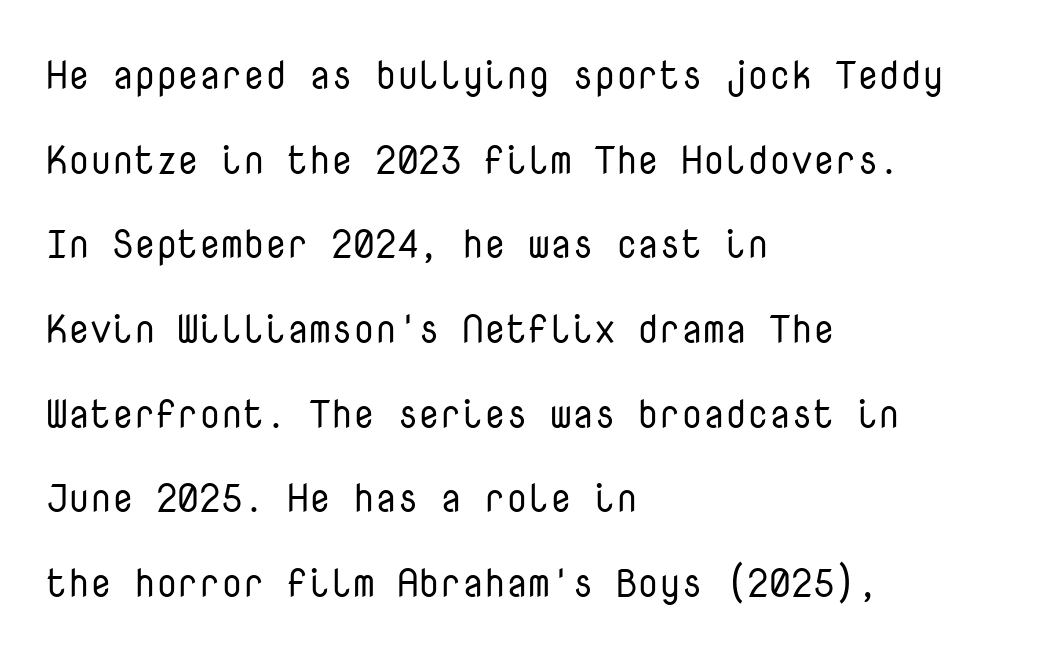
The image shows 39 px regular-weight sans-serif type, upright, monospaced; set left-aligned, loose line spacing (2.17x), normal letter spacing, not underlined; low stroke contrast and a medium x-height.
